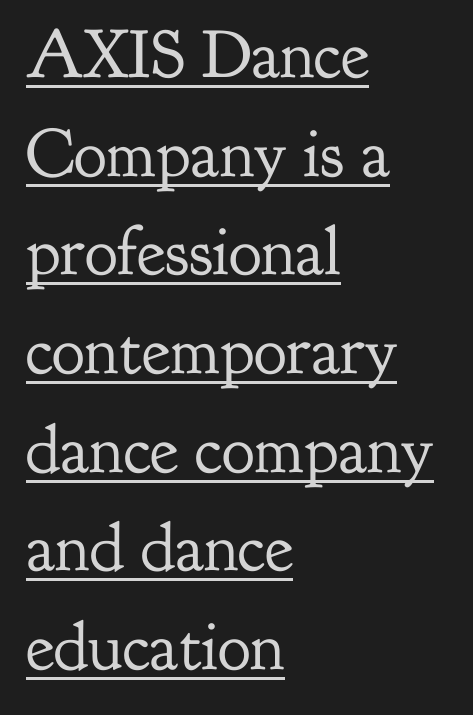
Line beginnings align vertically; line endings do not. Evenly set lines give the paragraph a standard silhouette. Weight: regular or lighter. A typesetter would label this face a serif.
